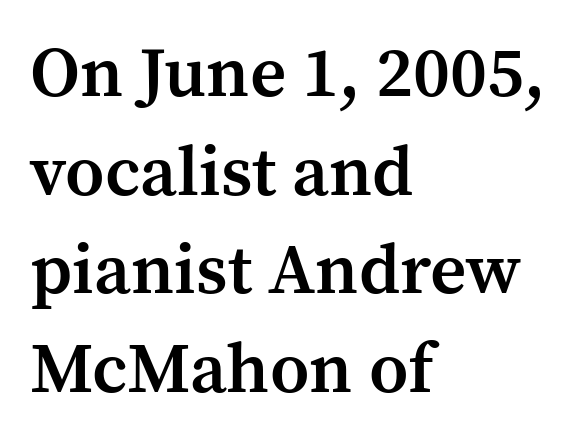
Q: Is the text bold? A: Semi-bold.
Q: Is the text italic (slanted)? A: No, it is upright.
Q: Is the typeface a serif or a sans-serif typeface? A: Serif.
Q: Is the text underlined? A: No.
Q: How is the paragraph aligned? A: Left-aligned.
Q: Is the spacing between letters normal or unusually wide? A: Normal.
Q: Is the spacing between lines tight, normal or loose? A: Normal.
Q: Width (condensed, normal, or wide)? A: Normal.
Q: Stroke contrast? A: Medium.
Q: x-height? A: Medium.
Q: Monospaced? A: No.
